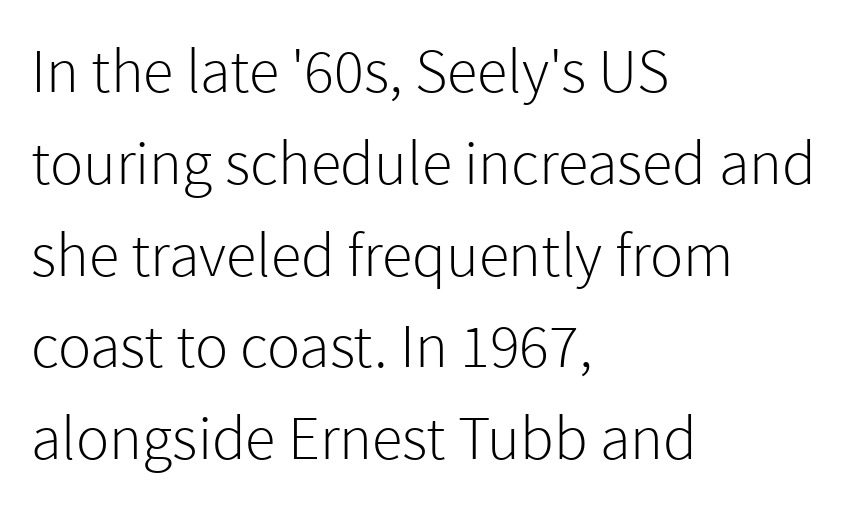
The image shows 62 px light sans-serif type, upright; set left-aligned, normal line spacing (1.48x), normal letter spacing, not underlined; a medium x-height.
